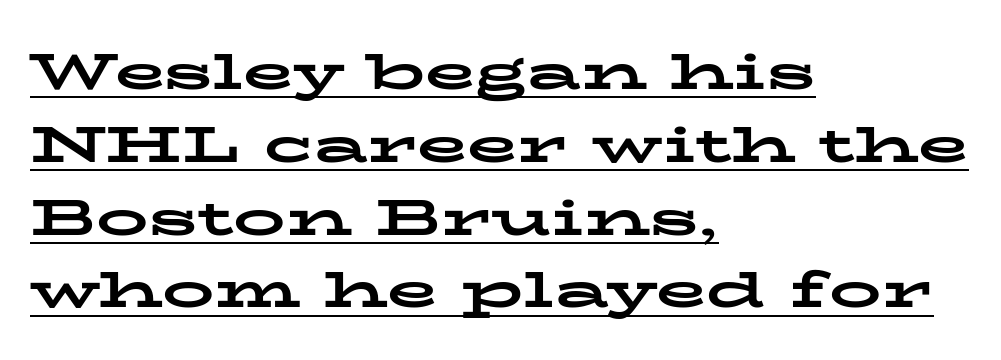
Q: Is the text bold? A: Yes.
Q: Is the text italic (slanted)? A: No, it is upright.
Q: Is the typeface a serif or a sans-serif typeface? A: Serif.
Q: Is the text underlined? A: Yes.
Q: How is the paragraph aligned? A: Left-aligned.
Q: Is the spacing between letters normal or unusually wide? A: Normal.
Q: Is the spacing between lines tight, normal or loose? A: Normal.
Q: Width (condensed, normal, or wide)? A: Wide.
Q: Stroke contrast? A: Low.
Q: x-height? A: Medium.
Q: Monospaced? A: No.
